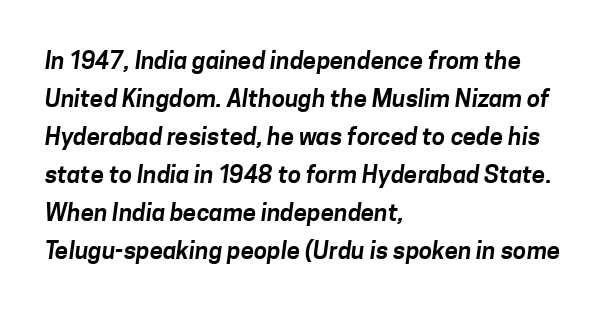
The image shows 24 px text type; set left-aligned, normal line spacing (1.58x), normal letter spacing, not underlined.
